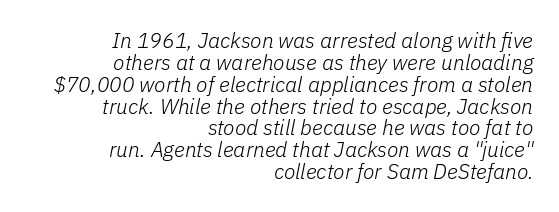
The image shows 21 px text type, italic (leaning right); set right-aligned, tight line spacing (1.04x), normal letter spacing, not underlined.
